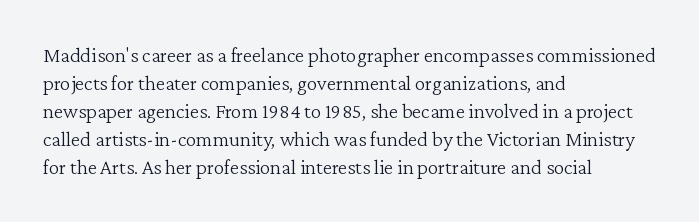
The paragraph has a hard left edge and a soft right edge. Rows of type keep a routine distance in the vertical direction. The letters sit at their default tracking, neither squeezed nor spread. Posture: vertical.
